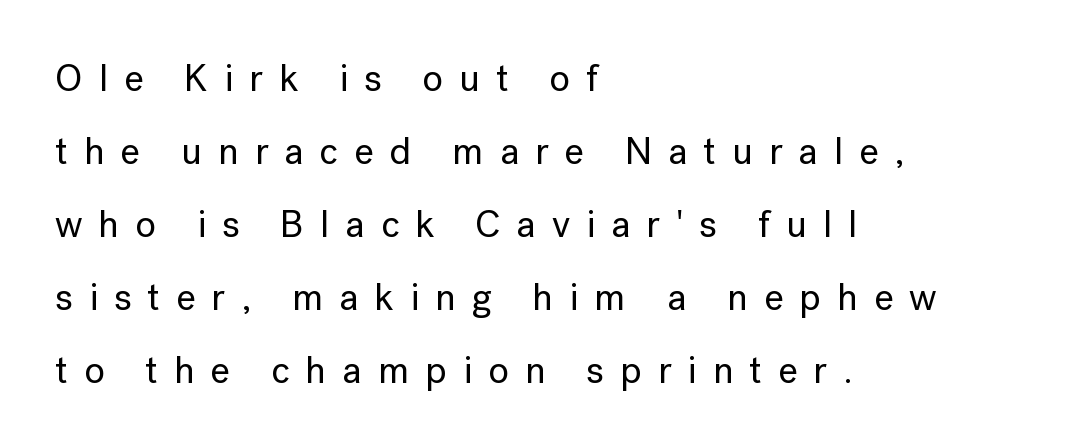
The image shows 38 px sans-serif type, upright; set left-aligned, loose line spacing (1.92x), unusually wide letter spacing (+0.42 em), not underlined; low stroke contrast and a medium x-height.
